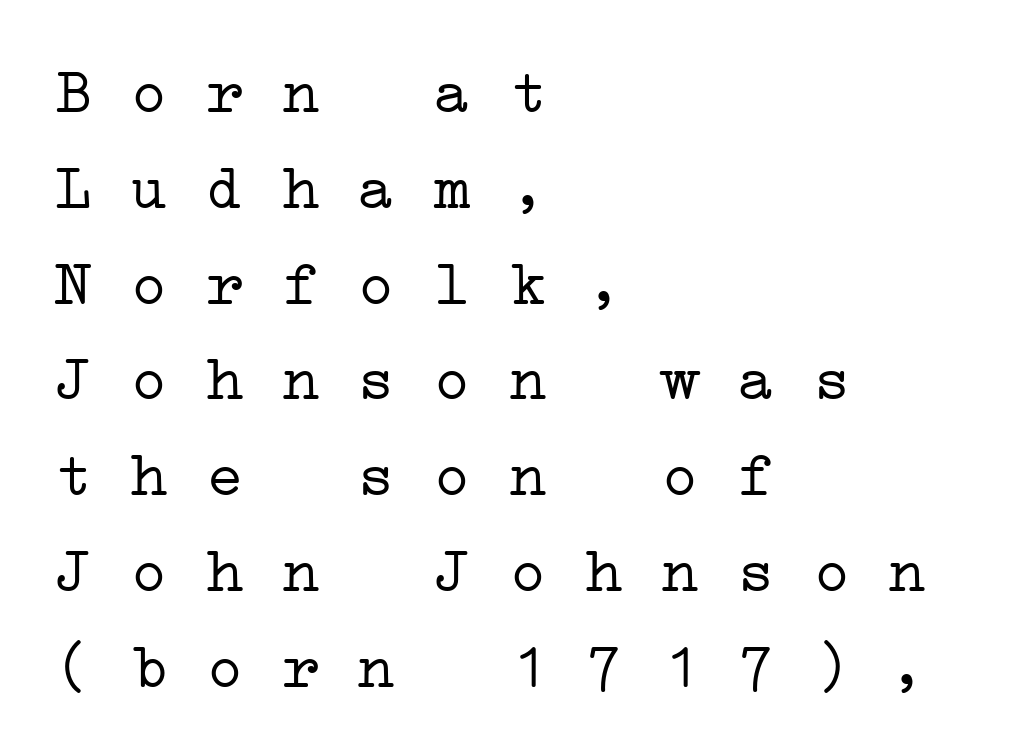
The image shows 63 px light, wide serif type, monospaced; set left-aligned, normal line spacing (1.52x), normal letter spacing, not underlined; low stroke contrast and a medium x-height.
